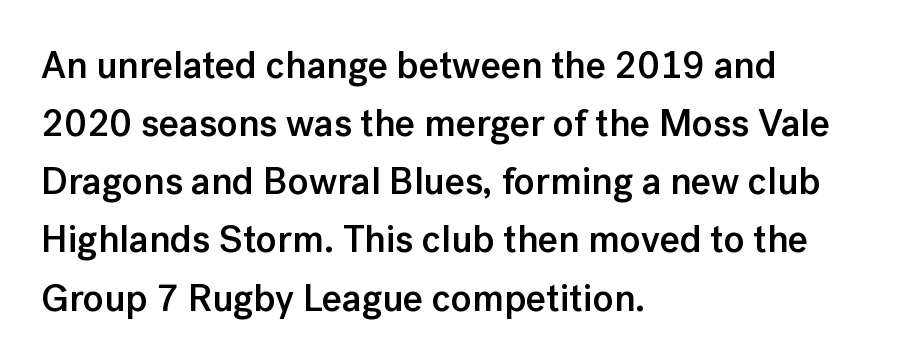
{"serif": "no", "italic": "no", "bold": "semi", "weight": "semibold", "width": "normal", "stroke_contrast": "low", "x_height": "medium", "monospaced": "no", "underline": "no", "align": "left", "line_spacing": "normal", "line_spacing_ratio": 1.53, "letter_spacing": "normal", "letter_spacing_em": 0.0, "glyph_px": 38}
